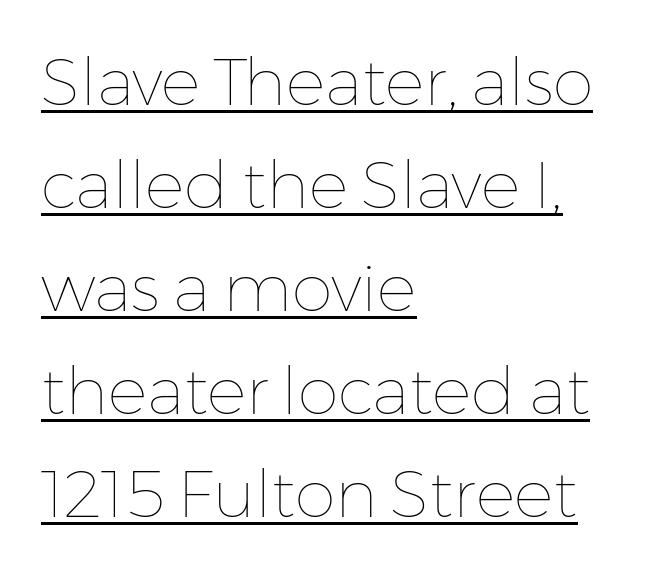
Q: Is the text bold? A: No.
Q: Is the text italic (slanted)? A: No, it is upright.
Q: Is the text underlined? A: Yes.
Q: How is the paragraph aligned? A: Left-aligned.
Q: Is the spacing between letters normal or unusually wide? A: Normal.
Q: Is the spacing between lines tight, normal or loose? A: Normal.
Q: Width (condensed, normal, or wide)? A: Normal.
Q: Stroke contrast? A: Low.
Q: x-height? A: Medium.
Q: Monospaced? A: No.
